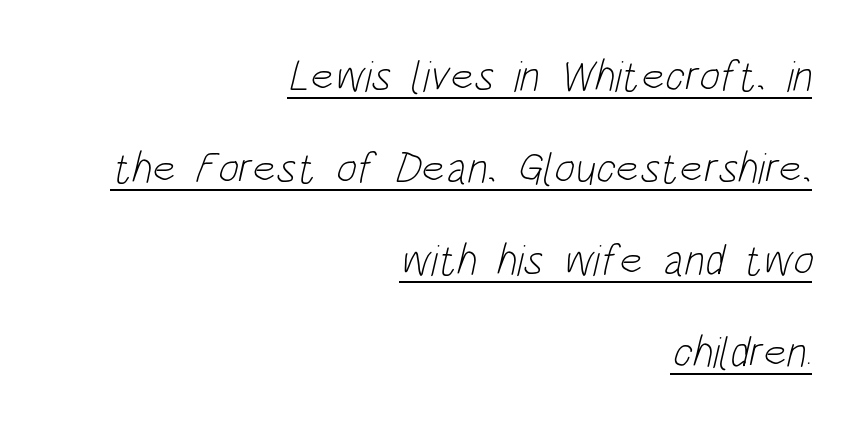
The image shows 44 px light, condensed sans-serif type; set right-aligned, loose line spacing (2.09x), normal letter spacing, underlined; low stroke contrast and a large x-height.
